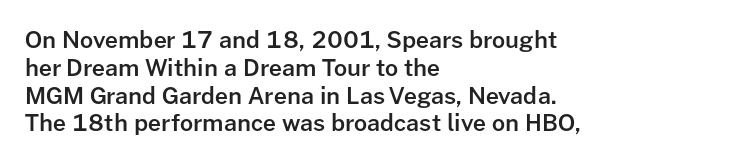
Q: Is the text bold? A: Semi-bold.
Q: Is the text italic (slanted)? A: No, it is upright.
Q: Is the text underlined? A: No.
Q: How is the paragraph aligned? A: Left-aligned.
Q: Is the spacing between letters normal or unusually wide? A: Normal.
